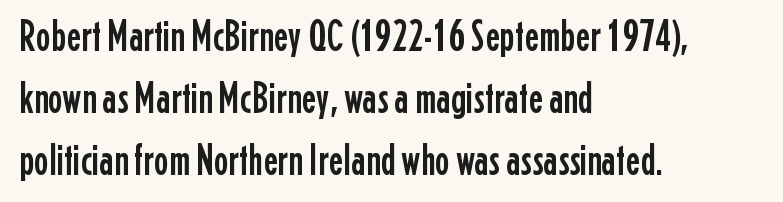
The image shows 44 px condensed sans-serif type, upright; set left-aligned, normal line spacing (1.41x), normal letter spacing, not underlined; low stroke contrast and a medium x-height.
